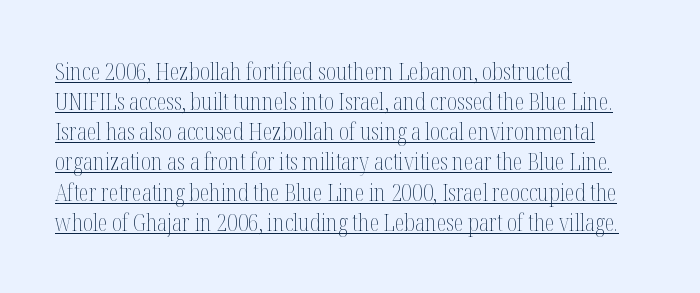
{"italic": "no", "bold": "no", "underline": "yes", "align": "left", "line_spacing": "normal", "line_spacing_ratio": 1.31, "letter_spacing": "normal", "letter_spacing_em": 0.0, "glyph_px": 23}
